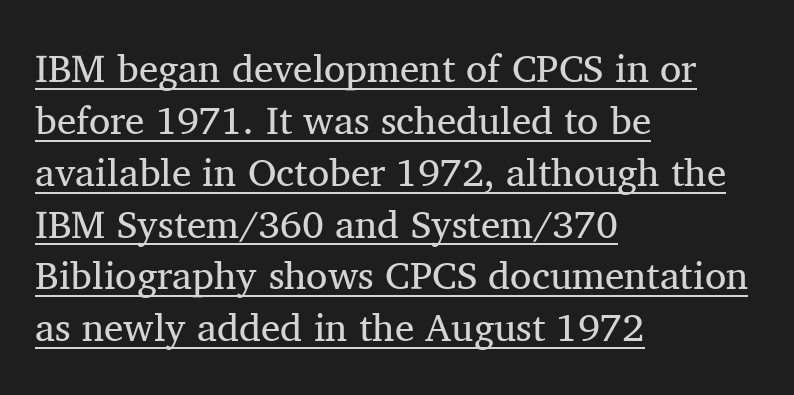
Q: Is the text bold? A: No.
Q: Is the text italic (slanted)? A: No, it is upright.
Q: Is the typeface a serif or a sans-serif typeface? A: Serif.
Q: Is the text underlined? A: Yes.
Q: How is the paragraph aligned? A: Left-aligned.
Q: Is the spacing between letters normal or unusually wide? A: Normal.
Q: Is the spacing between lines tight, normal or loose? A: Normal.
Q: Width (condensed, normal, or wide)? A: Normal.
Q: Stroke contrast? A: Medium.
Q: x-height? A: Medium.
Q: Monospaced? A: No.
